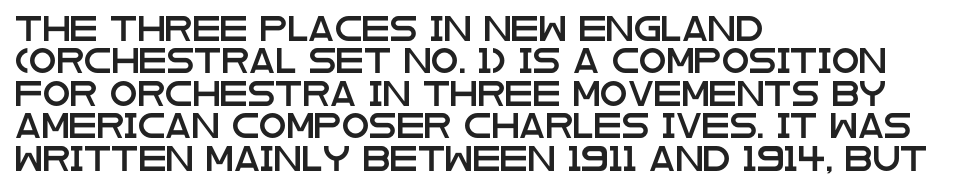
Is there much room between lines? A standard amount, neither cramped nor airy. The passage shown is not underscored anywhere. Visually the block forms a straight wall on the left and a jagged coastline on the right. The lettering holds an erect, upright posture throughout. This rendering leaves character spacing at its baseline value.
